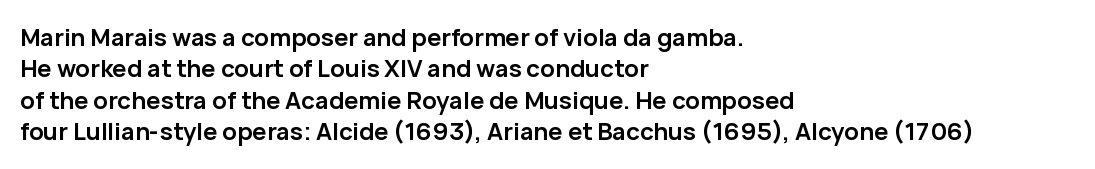
Caption: standard tracking, unaltered. In CSS terms this would be text-align: left. Unlike italic type, these characters show no tilt at all. A dark, heavy texture on the line: the type is bold.
